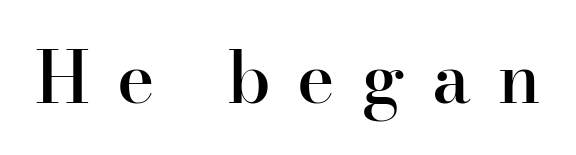
The image shows 71 px semibold serif type, upright; set unusually wide letter spacing (+0.38 em), not underlined; high stroke contrast and a small x-height.
